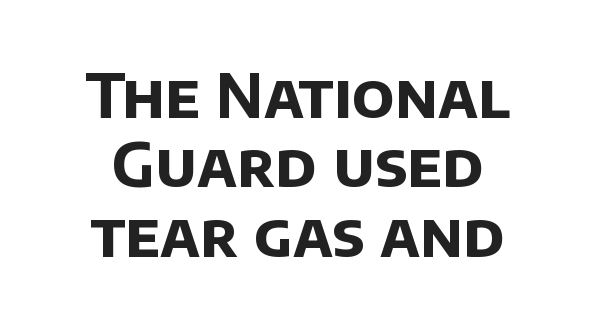
The passage shown is emphatically bold. Character widths vary here, with narrow letters taking less room than wide ones. Underlining? Definitely not there. Classification — sans serif.
